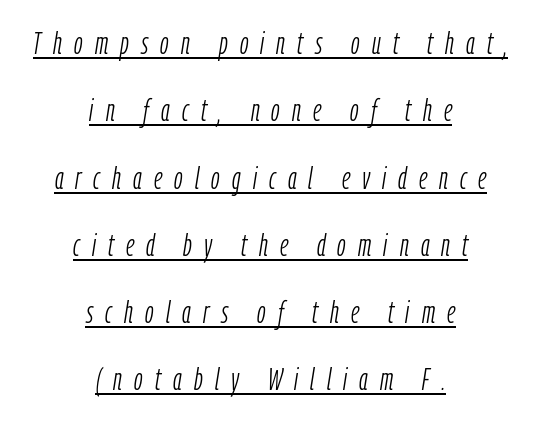
Q: Is the text bold? A: No.
Q: Is the text italic (slanted)? A: Yes, it leans right by about 9 degrees.
Q: Is the text underlined? A: Yes.
Q: How is the paragraph aligned? A: Centered.
Q: Is the spacing between letters normal or unusually wide? A: Unusually wide.
Q: Is the spacing between lines tight, normal or loose? A: Loose.
Q: Width (condensed, normal, or wide)? A: Condensed.
Q: Stroke contrast? A: Low.
Q: x-height? A: Medium.
Q: Monospaced? A: No.
